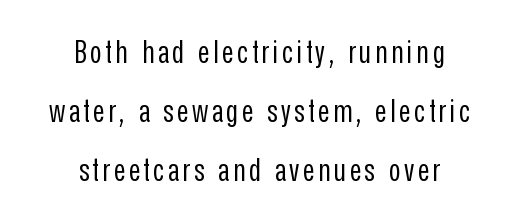
The typesetting does not lean heavy: it is not bold. Descenders hang freely into open space. Is there any slant? The stems are plumb. Proportional: the letters do not fall into vertical columns.
